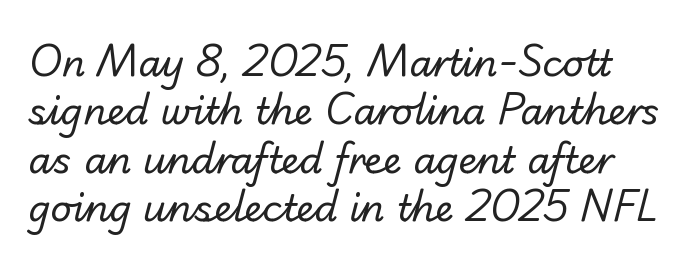
Q: Is the text bold? A: No.
Q: Is the typeface a serif or a sans-serif typeface? A: Sans-serif.
Q: Is the text underlined? A: No.
Q: Is the spacing between letters normal or unusually wide? A: Normal.
Q: Is the spacing between lines tight, normal or loose? A: Normal.
Q: Width (condensed, normal, or wide)? A: Normal.
Q: Stroke contrast? A: Low.
Q: x-height? A: Small.
Q: Monospaced? A: No.
